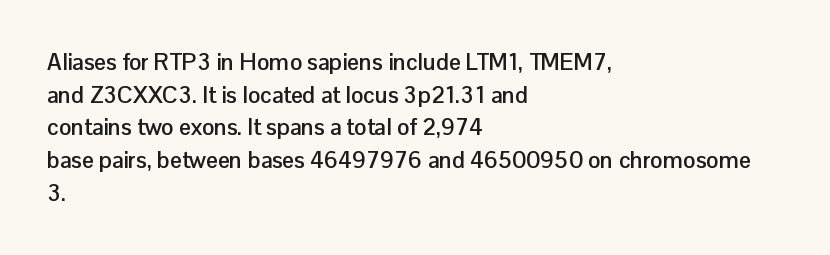
{"italic": "no", "bold": "yes", "underline": "no", "align": "left", "line_spacing": "normal", "line_spacing_ratio": 1.42, "letter_spacing": "normal", "letter_spacing_em": 0.0, "glyph_px": 23}
